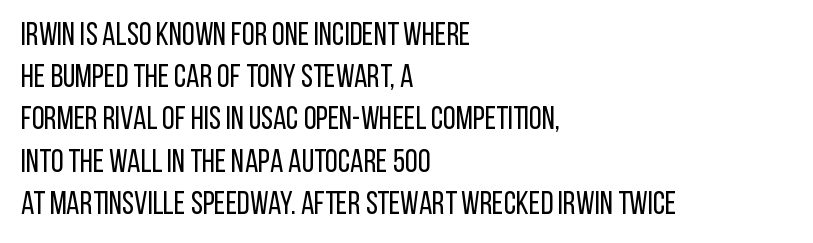
Weight class: somewhere from thin through regular. Glyph-to-glyph distance matches everyday printed text. Is there much room between lines? A standard amount, neither cramped nor airy. The words here are not underlined.
